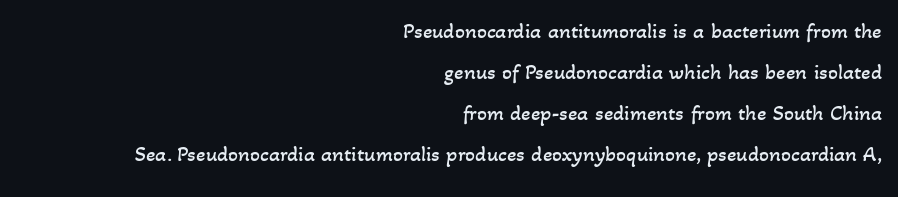
Q: Is the text bold? A: No.
Q: Is the text underlined? A: No.
Q: How is the paragraph aligned? A: Right-aligned.
Q: Is the spacing between letters normal or unusually wide? A: Normal.
